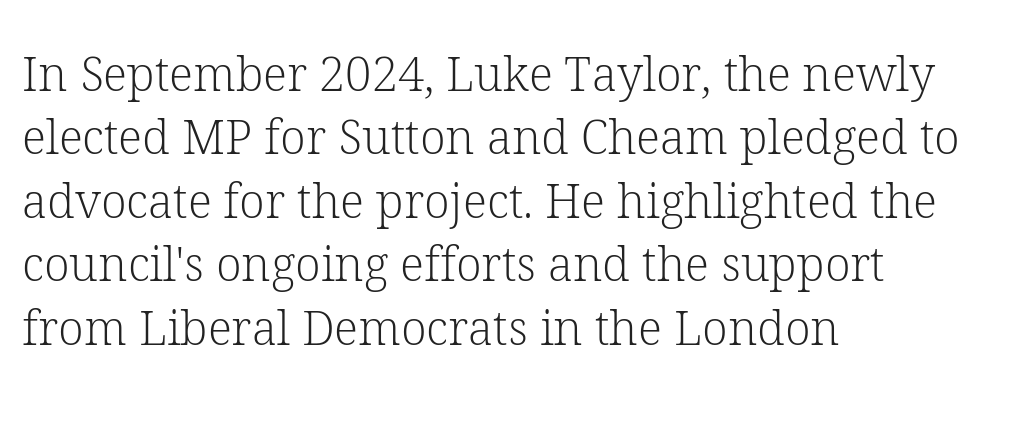
{"serif": "yes", "italic": "no", "bold": "no", "weight": "light", "width": "normal", "stroke_contrast": "low", "x_height": "medium", "monospaced": "no", "underline": "no", "align": "left", "line_spacing": "normal", "line_spacing_ratio": 1.35, "letter_spacing": "normal", "letter_spacing_em": 0.0, "glyph_px": 47}
